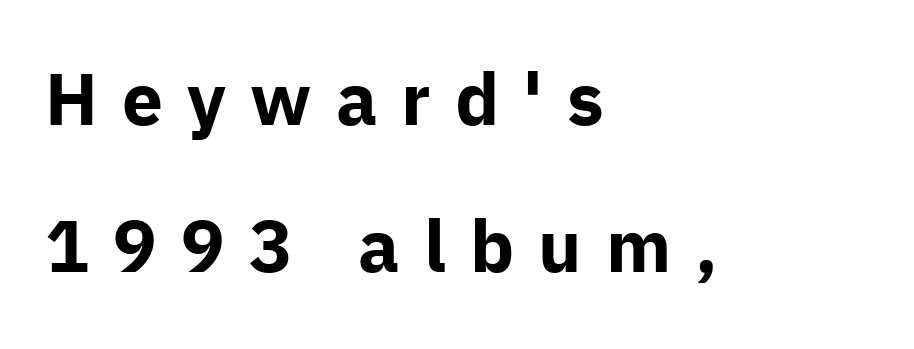
The image shows 73 px bold sans-serif type, upright; set left-aligned, loose line spacing (2.02x), unusually wide letter spacing (+0.33 em), not underlined; low stroke contrast and a medium x-height.
